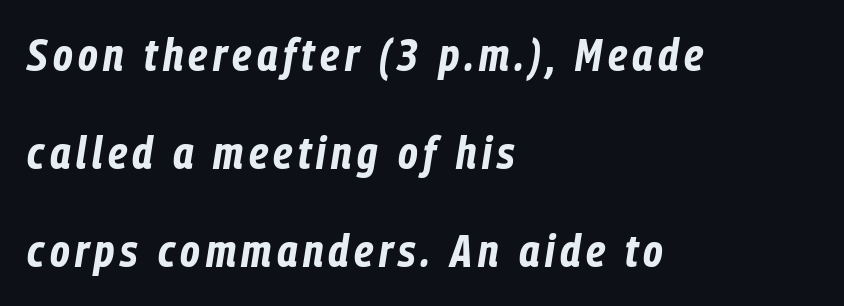
{"italic": "yes", "lean": "right", "slant_degrees": 9, "bold": "yes", "weight": "bold", "width": "condensed", "stroke_contrast": "low", "x_height": "medium", "monospaced": "no", "underline": "no", "align": "left", "line_spacing": "loose", "line_spacing_ratio": 2.18, "glyph_px": 45}
